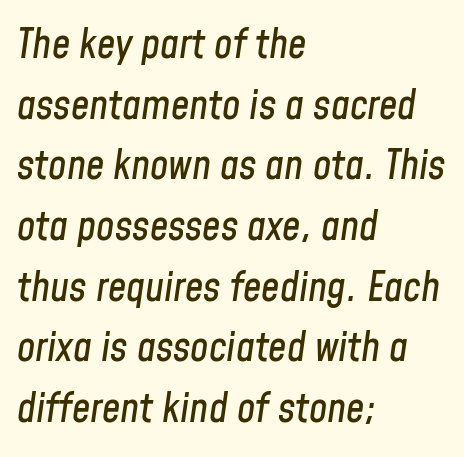
Q: Is the text italic (slanted)? A: Yes, it leans right by about 8 degrees.
Q: Is the text underlined? A: No.
Q: How is the paragraph aligned? A: Left-aligned.
Q: Is the spacing between letters normal or unusually wide? A: Normal.
Q: Is the spacing between lines tight, normal or loose? A: Normal.
Q: Width (condensed, normal, or wide)? A: Condensed.
Q: Stroke contrast? A: Low.
Q: x-height? A: Medium.
Q: Monospaced? A: No.
